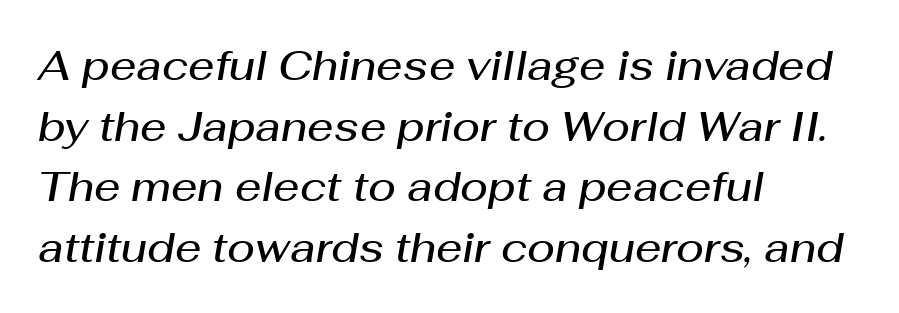
The image shows 41 px semibold type, italic (leaning right); set left-aligned, normal line spacing (1.48x), normal letter spacing, not underlined; medium stroke contrast and a medium x-height.
